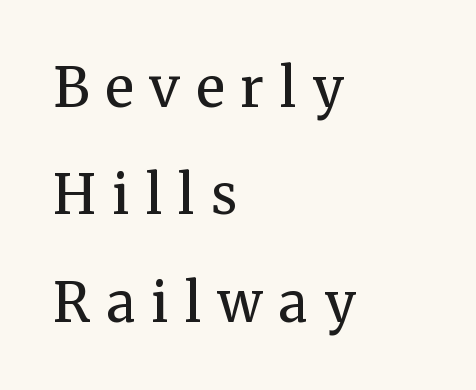
The image shows 54 px regular-weight serif type, upright; set left-aligned, loose line spacing (1.99x), unusually wide letter spacing (+0.3 em), not underlined; medium stroke contrast and a medium x-height.
